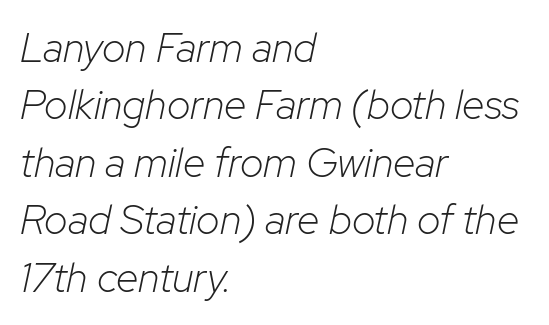
Q: Is the text bold? A: No.
Q: Is the text italic (slanted)? A: Yes, it leans right by about 12 degrees.
Q: Is the text underlined? A: No.
Q: How is the paragraph aligned? A: Left-aligned.
Q: Is the spacing between letters normal or unusually wide? A: Normal.
Q: Is the spacing between lines tight, normal or loose? A: Normal.
Q: Width (condensed, normal, or wide)? A: Normal.
Q: Stroke contrast? A: Low.
Q: x-height? A: Medium.
Q: Monospaced? A: No.
